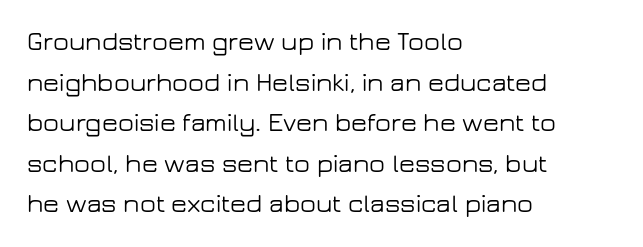
The image shows 26 px text type, upright; set left-aligned, normal line spacing (1.56x), normal letter spacing, not underlined.
